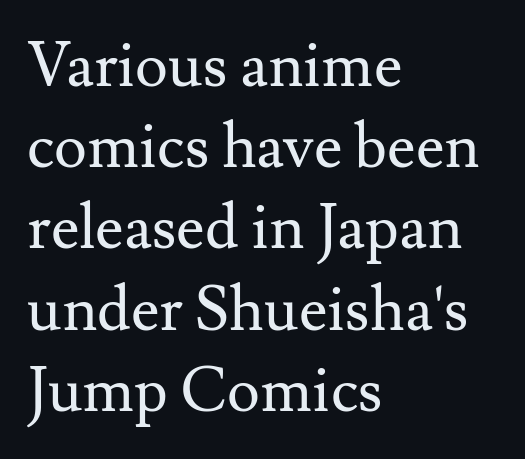
The image shows 62 px regular-weight serif type, upright; set left-aligned, normal line spacing (1.31x), normal letter spacing, not underlined; medium stroke contrast and a small x-height.
